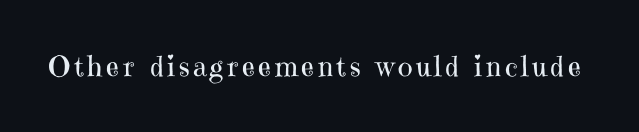
{"serif": "yes", "italic": "no", "bold": "no", "weight": "regular", "width": "normal", "stroke_contrast": "high", "x_height": "medium", "monospaced": "no", "underline": "no", "glyph_px": 28}
